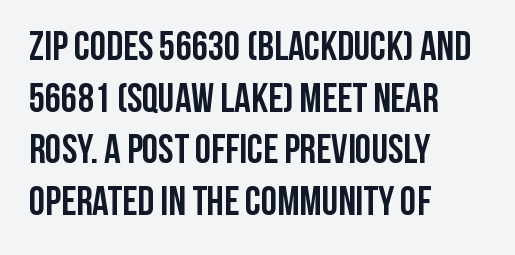
{"serif": "no", "italic": "no", "bold": "yes", "weight": "semibold", "width": "condensed", "stroke_contrast": "low", "x_height": "large", "monospaced": "no", "underline": "no", "align": "left", "line_spacing": "normal", "line_spacing_ratio": 1.26, "letter_spacing": "normal", "letter_spacing_em": 0.0, "glyph_px": 41}
